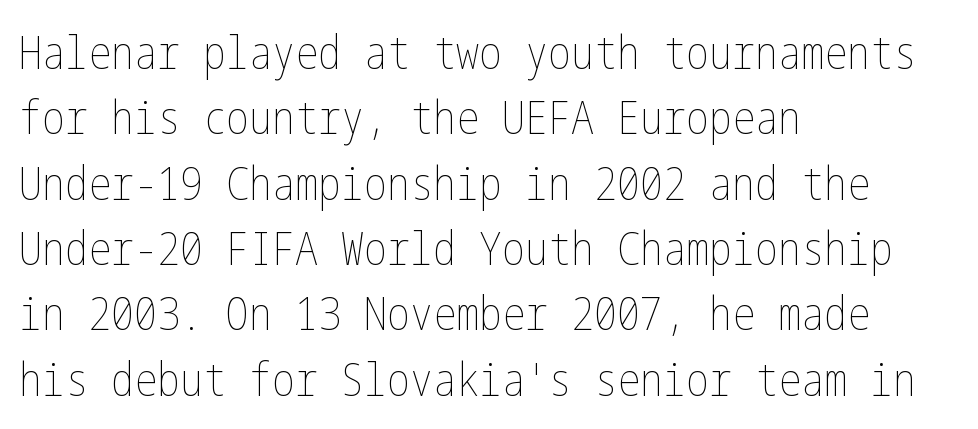
The image shows 46 px thin, condensed type, upright; set left-aligned, normal line spacing (1.42x), normal letter spacing, not underlined; low stroke contrast and a medium x-height.
